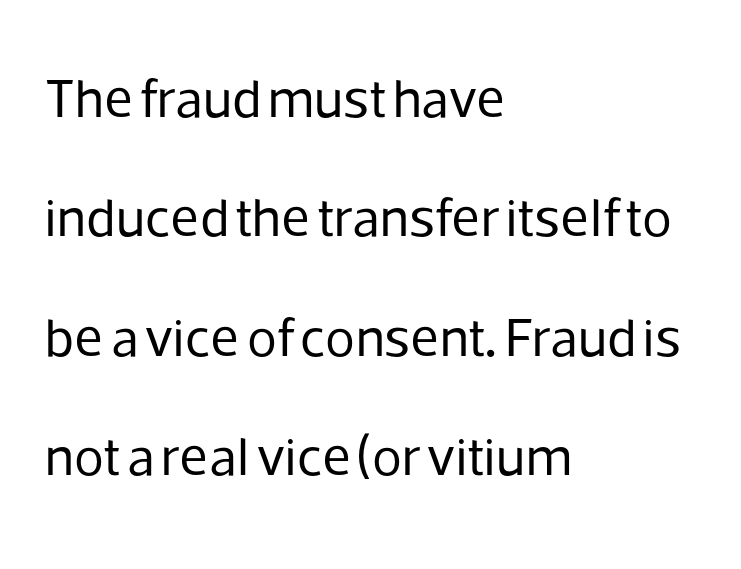
Q: Is the text bold? A: No.
Q: Is the text italic (slanted)? A: No, it is upright.
Q: Is the typeface a serif or a sans-serif typeface? A: Sans-serif.
Q: Is the text underlined? A: No.
Q: How is the paragraph aligned? A: Left-aligned.
Q: Is the spacing between letters normal or unusually wide? A: Normal.
Q: Is the spacing between lines tight, normal or loose? A: Loose.
Q: Width (condensed, normal, or wide)? A: Normal.
Q: Stroke contrast? A: Low.
Q: x-height? A: Medium.
Q: Monospaced? A: No.
